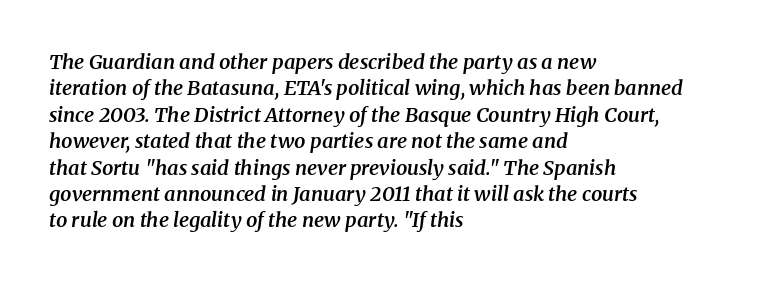
In CSS terms this would be text-align: left. The rendering uses a semibold face; strokes are thickened but not to full bold. The horizontal fit of the characters is conventional and even. Descenders hang freely into open space. Observe the lean: these are italic letterforms.
